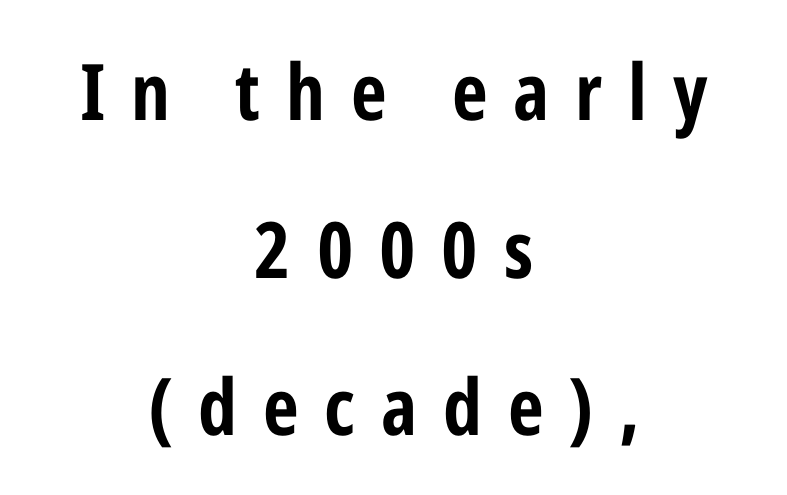
Characters follow at a spacing far wider than the type designer built in. Each letter keeps its own natural width here, so spacing adapts to shape. Quick note: not italic, upright. Does the leading feel generous? Absolutely, it's lavish. This is sans-serif lettering, the kind often seen on screens and signage.
